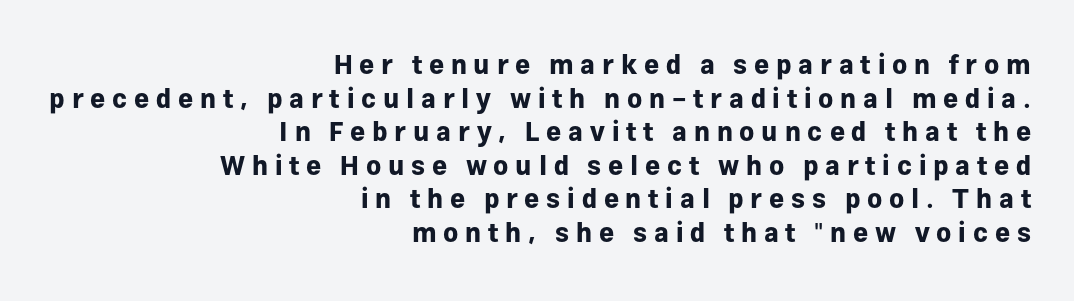
Q: Is the text bold? A: Yes.
Q: Is the text italic (slanted)? A: No, it is upright.
Q: Is the text underlined? A: No.
Q: How is the paragraph aligned? A: Right-aligned.
Q: Is the spacing between letters normal or unusually wide? A: Unusually wide.
Q: Is the spacing between lines tight, normal or loose? A: Normal.
